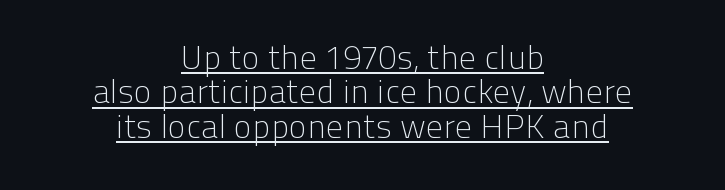
You could not count columns in this text — the font is proportionally spaced. The characters display no serif detailing; their extremities are plain. Looks like someone drew a line under every word here. Each word holds together tightly as a unit, with standard inter-letter gaps. Weight class: somewhere from thin through regular.
